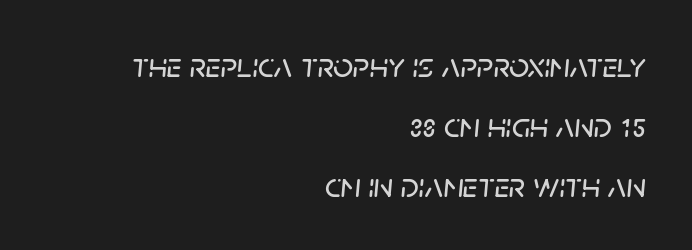
Q: Is the text italic (slanted)? A: Yes, it leans right by about 5 degrees.
Q: Is the text underlined? A: No.
Q: How is the paragraph aligned? A: Right-aligned.
Q: Is the spacing between letters normal or unusually wide? A: Normal.
Q: Width (condensed, normal, or wide)? A: Normal.
Q: Stroke contrast? A: Low.
Q: x-height? A: Large.
Q: Monospaced? A: No.
